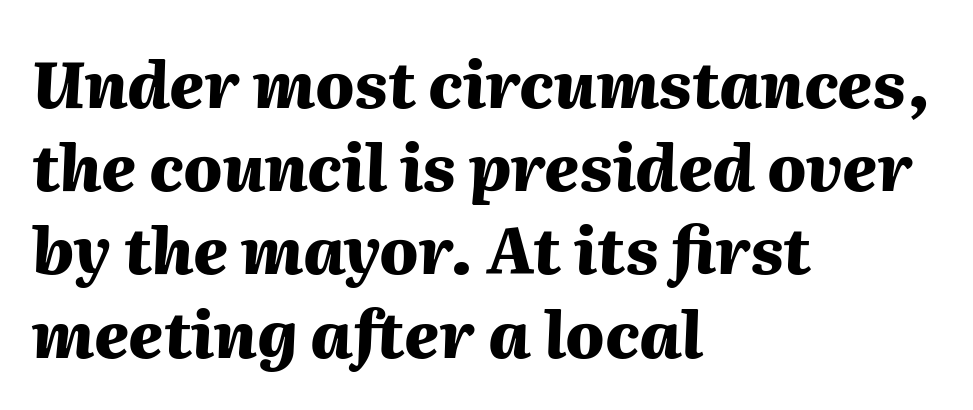
On the weight axis this lands at bold, roughly 700. Visually the block forms a straight wall on the left and a jagged coastline on the right. The passage shown leans; its letterforms are oblique. Proportional: the letters do not fall into vertical columns. This rendering leaves character spacing at its baseline value. Check the space under the baseline: it is left empty.
